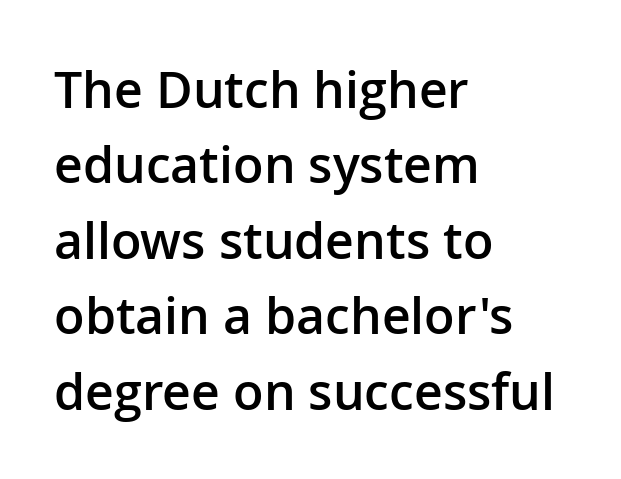
Q: Is the text bold? A: Semi-bold.
Q: Is the text italic (slanted)? A: No, it is upright.
Q: Is the typeface a serif or a sans-serif typeface? A: Sans-serif.
Q: Is the text underlined? A: No.
Q: How is the paragraph aligned? A: Left-aligned.
Q: Is the spacing between letters normal or unusually wide? A: Normal.
Q: Is the spacing between lines tight, normal or loose? A: Normal.
Q: Width (condensed, normal, or wide)? A: Normal.
Q: Stroke contrast? A: Low.
Q: x-height? A: Medium.
Q: Monospaced? A: No.
